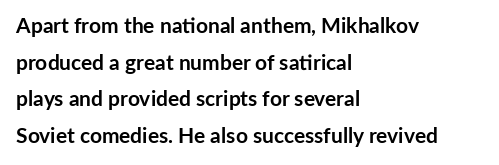
The tracking reads as untouched default to a designer's eye. Emphasis by weight is at full strength: bold. The words here are not underlined. The lettering holds an erect, upright posture throughout. The passage is arranged the way most books set body copy — flush left.
